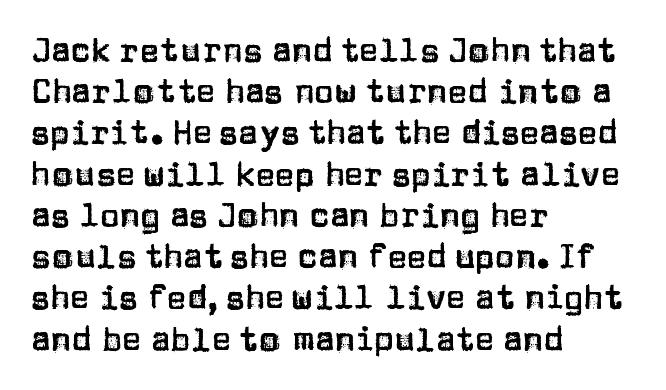
Style check: upright. Nothing unusual about the tracking: characters are spaced as the font intends. Note: no serifs on the glyphs. Regular leading. A bare baseline throughout the passage. The paragraph has a hard left edge and a soft right edge.
